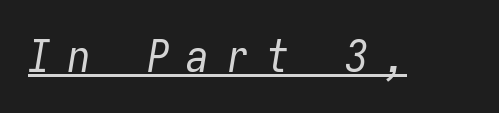
The image shows 45 px regular-weight, condensed type, italic (leaning right), monospaced; set unusually wide letter spacing (+0.38 em), underlined; low stroke contrast and a medium x-height.
